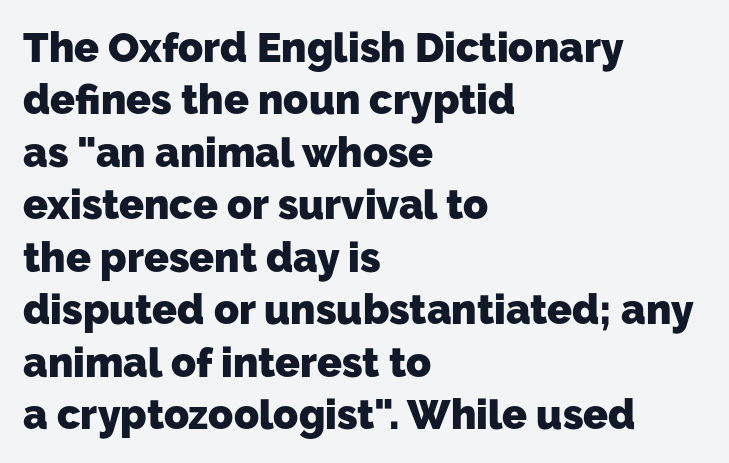
Q: Is the text bold? A: Yes.
Q: Is the typeface a serif or a sans-serif typeface? A: Sans-serif.
Q: Is the text underlined? A: No.
Q: How is the paragraph aligned? A: Left-aligned.
Q: Is the spacing between letters normal or unusually wide? A: Normal.
Q: Is the spacing between lines tight, normal or loose? A: Normal.
Q: Width (condensed, normal, or wide)? A: Normal.
Q: Stroke contrast? A: Low.
Q: x-height? A: Medium.
Q: Monospaced? A: No.
